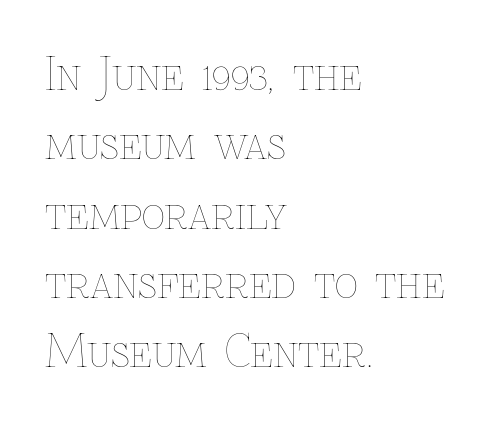
The image shows 45 px thin type, upright; set left-aligned, normal line spacing (1.54x), normal letter spacing, not underlined; low stroke contrast and a medium x-height.
